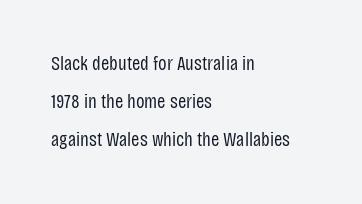
The image shows 20 px text type, upright; set left-aligned, loose line spacing (1.91x), normal letter spacing, not underlined.
